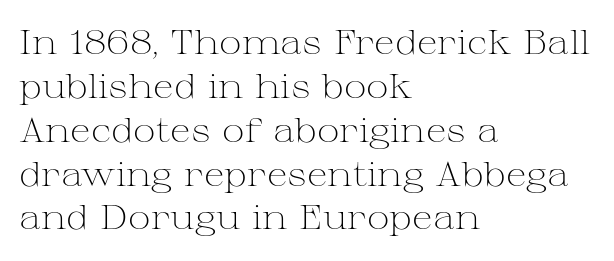
{"serif": "yes", "italic": "no", "bold": "no", "weight": "light", "width": "wide", "stroke_contrast": "medium", "x_height": "medium", "monospaced": "no", "underline": "no", "align": "left", "line_spacing": "normal", "line_spacing_ratio": 1.29, "letter_spacing": "normal", "letter_spacing_em": 0.0, "glyph_px": 34}
